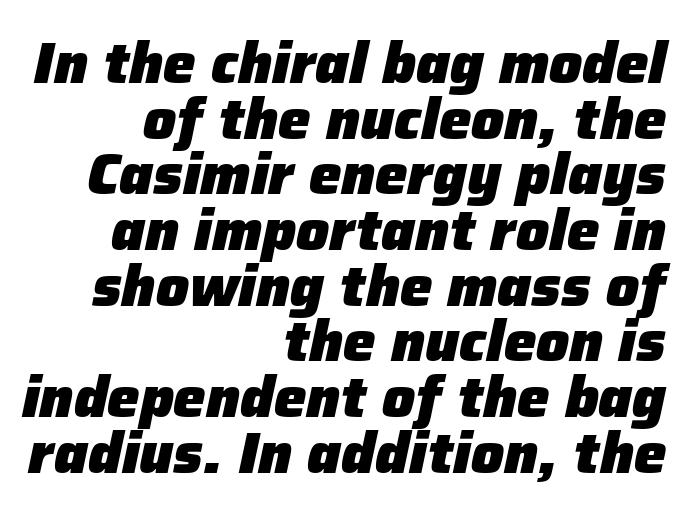
One-word summary of the alignment: right. A typesetter would call this leading minimal, almost set solid. A typesetter would call this proportional, since set widths differ per character. The gaps between neighbouring characters are ordinary and unremarkable. A typesetter would mark this as italic.
